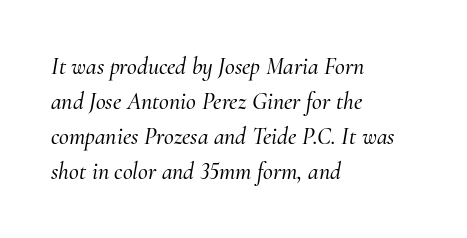
Q: Is the text italic (slanted)? A: Yes, it leans right by about 10 degrees.
Q: Is the text underlined? A: No.
Q: How is the paragraph aligned? A: Left-aligned.
Q: Is the spacing between letters normal or unusually wide? A: Normal.
Q: Is the spacing between lines tight, normal or loose? A: Normal.
